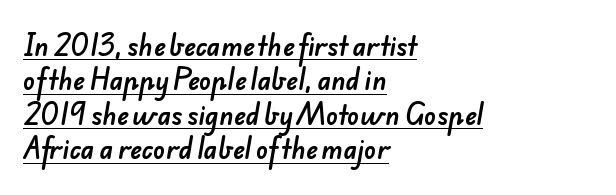
{"underline": "yes", "align": "left", "line_spacing": "normal", "line_spacing_ratio": 1.38, "letter_spacing": "normal", "letter_spacing_em": 0.0, "glyph_px": 25}
